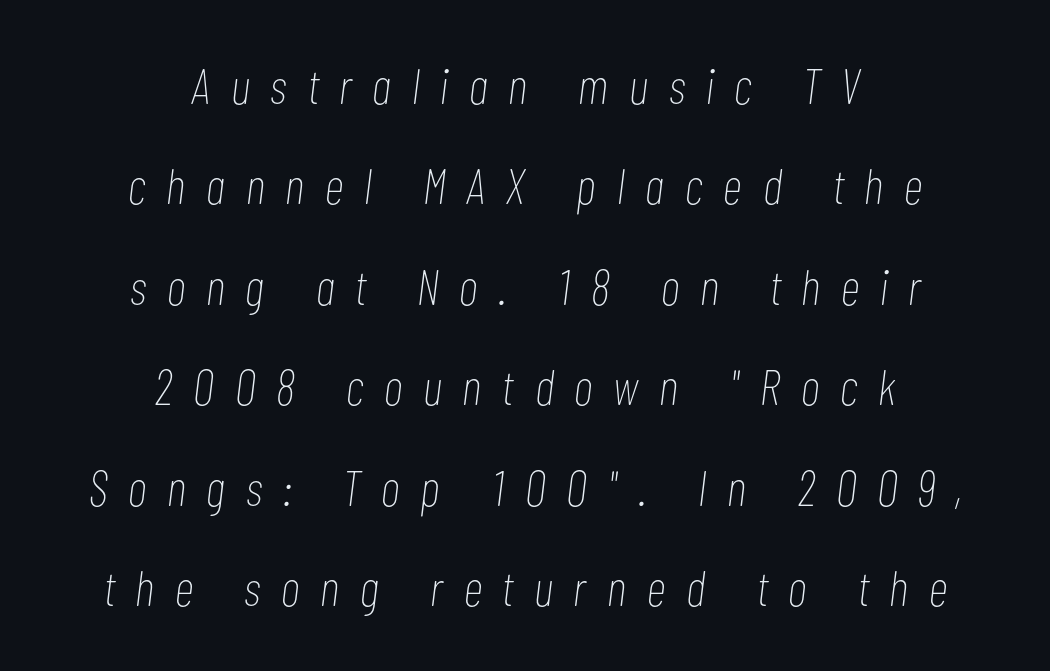
{"italic": "yes", "lean": "right", "slant_degrees": 7, "bold": "no", "weight": "thin", "width": "condensed", "stroke_contrast": "low", "x_height": "medium", "monospaced": "no", "underline": "no", "align": "center", "line_spacing": "loose", "line_spacing_ratio": 2.01, "letter_spacing": "wide", "letter_spacing_em": 0.42, "glyph_px": 50}
